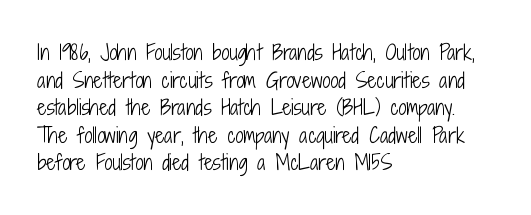
{"italic": "no", "bold": "no", "underline": "no", "align": "left", "line_spacing": "normal", "line_spacing_ratio": 1.38, "letter_spacing": "normal", "letter_spacing_em": 0.0, "glyph_px": 20}
